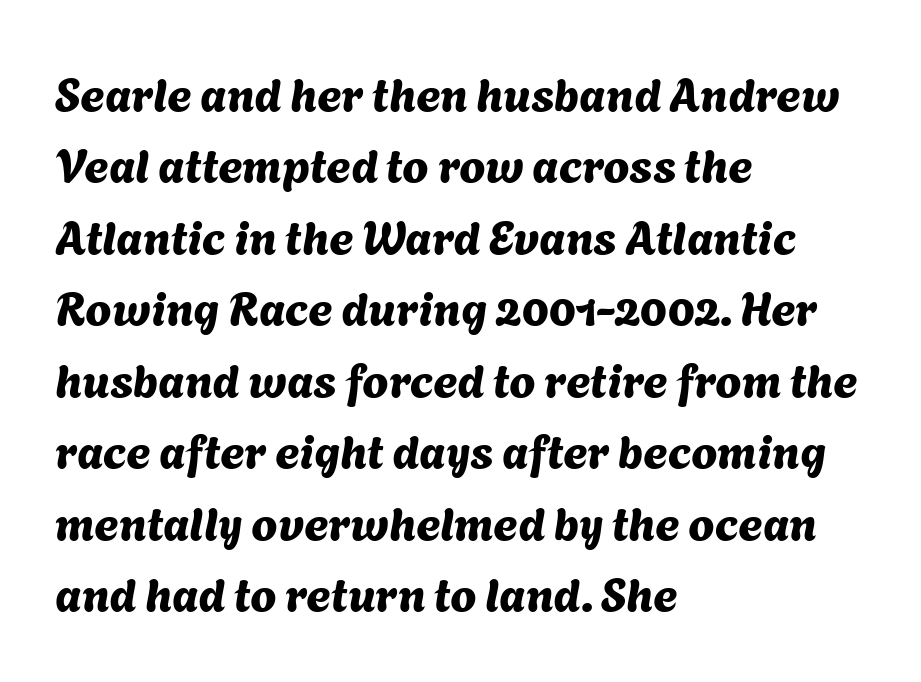
The image shows 47 px sans-serif type; set left-aligned, normal line spacing (1.52x), normal letter spacing, not underlined; medium stroke contrast and a medium x-height.
